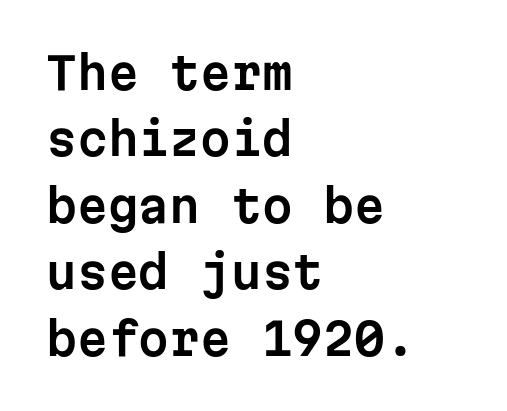
Q: Is the text italic (slanted)? A: No, it is upright.
Q: Is the typeface a serif or a sans-serif typeface? A: Sans-serif.
Q: Is the text underlined? A: No.
Q: How is the paragraph aligned? A: Left-aligned.
Q: Is the spacing between letters normal or unusually wide? A: Normal.
Q: Is the spacing between lines tight, normal or loose? A: Normal.
Q: Width (condensed, normal, or wide)? A: Normal.
Q: Stroke contrast? A: Low.
Q: x-height? A: Medium.
Q: Monospaced? A: Yes.
